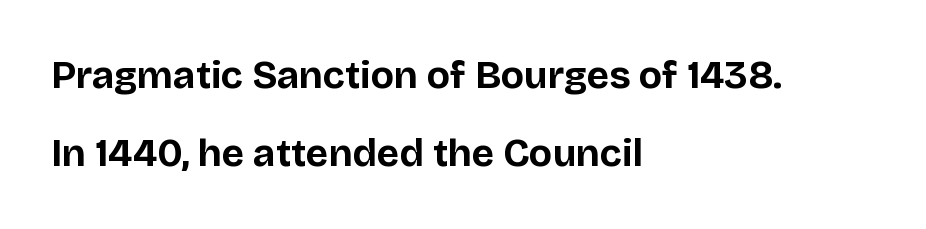
The image shows 39 px bold sans-serif type, upright; set left-aligned, loose line spacing (2.01x), normal letter spacing, not underlined; low stroke contrast and a large x-height.
